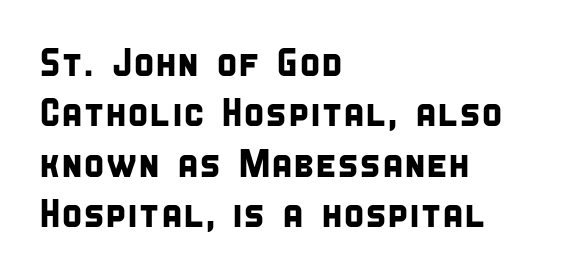
One glance says typical: line gaps are just what's usual. Plain, unruled lines of type. Classification — sans serif. Visually the block forms a straight wall on the left and a jagged coastline on the right. Nothing unusual about the tracking: characters are spaced as the font intends.
